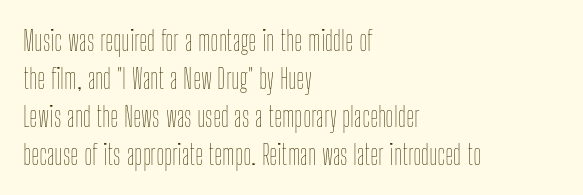
The image shows 28 px thin, condensed type, upright; set left-aligned, normal line spacing (1.36x), normal letter spacing, not underlined; low stroke contrast and a medium x-height.
